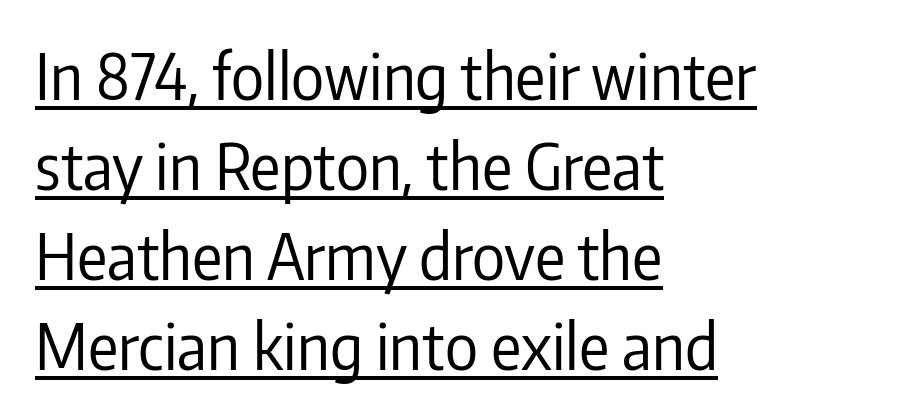
Is there an underline? Yes — a line sits under the letters. In terms of posture, this sample is upright. Evenly set lines give the paragraph a standard silhouette. To sum up the face: it is a sans, with no serifs. Between one letter and the next there's only the usual sliver of space. Here the designer chose a conventional face with non-uniform glyph widths.
